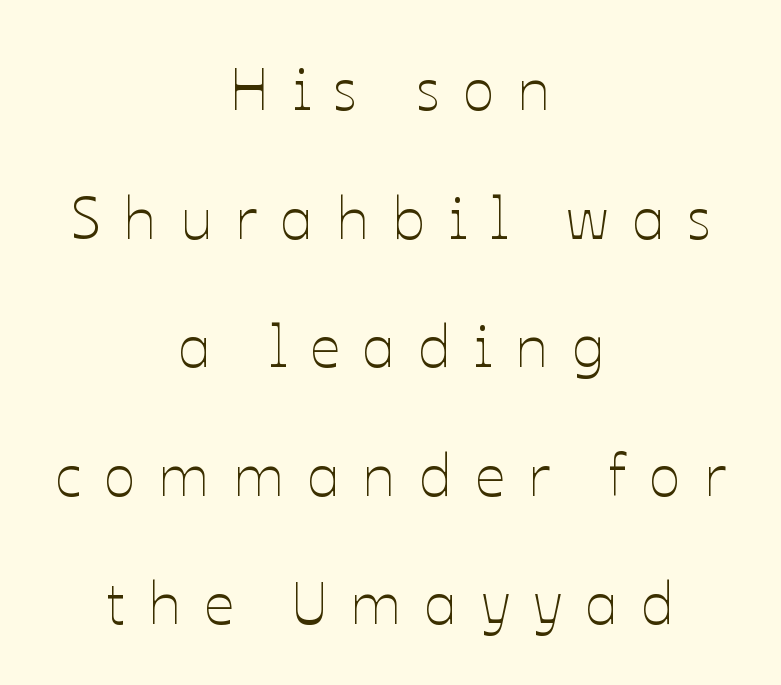
{"italic": "no", "bold": "no", "weight": "thin", "width": "normal", "stroke_contrast": "low", "x_height": "medium", "monospaced": "no", "underline": "no", "align": "center", "line_spacing": "loose", "line_spacing_ratio": 2.18, "letter_spacing": "wide", "letter_spacing_em": 0.39, "glyph_px": 59}
